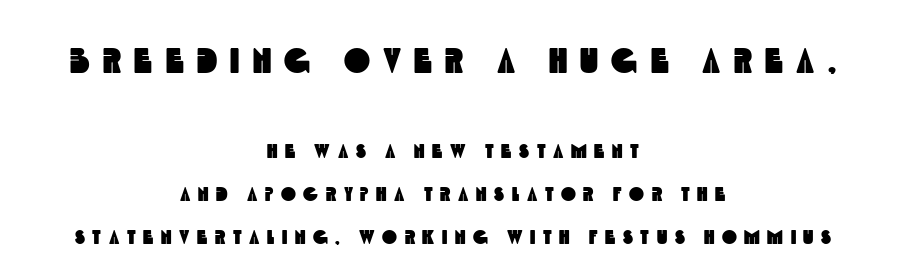
Is the block centered? Yes — each line is placed symmetrically about the middle. You get the large type first, then a drop to smaller type. Words appear elongated and porous because spacing is wide. Stroke terminals: plain, sans-serif. Interline gaps are noticeably wide in this sample.
